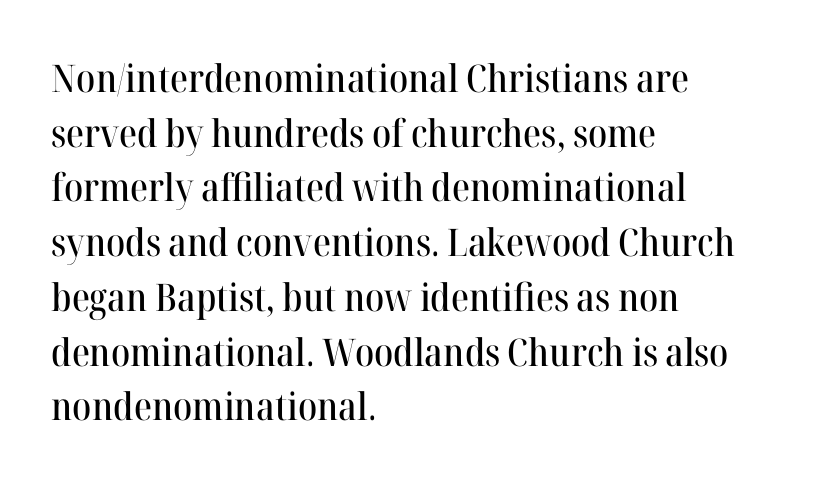
The image shows 38 px serif type, upright; set left-aligned, normal line spacing (1.44x), normal letter spacing, not underlined; high stroke contrast and a medium x-height.
